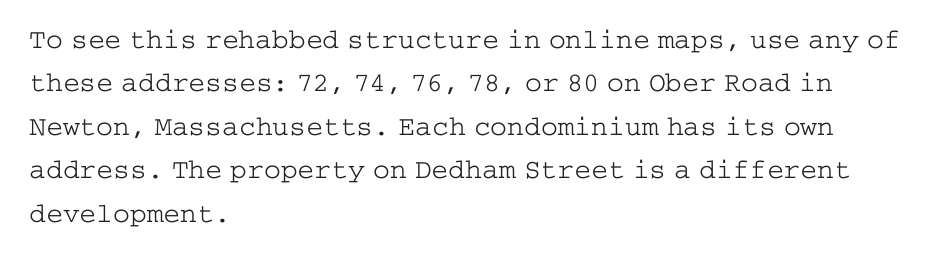
The image shows 28 px light, wide serif type, upright; set left-aligned, normal line spacing (1.55x), normal letter spacing, not underlined; low stroke contrast and a medium x-height.
